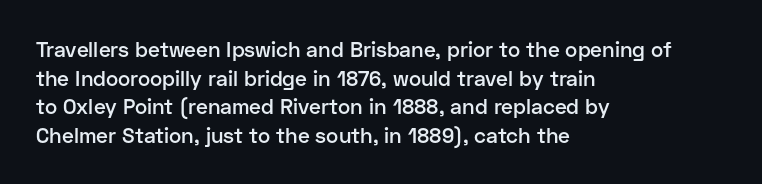
Q: Is the text bold? A: Semi-bold.
Q: Is the text italic (slanted)? A: No, it is upright.
Q: Is the text underlined? A: No.
Q: How is the paragraph aligned? A: Left-aligned.
Q: Is the spacing between letters normal or unusually wide? A: Normal.
Q: Is the spacing between lines tight, normal or loose? A: Normal.
